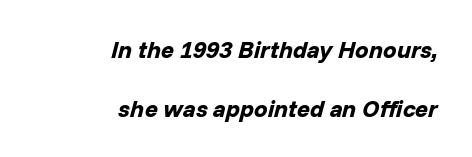
{"italic": "yes", "lean": "right", "slant_degrees": 14, "bold": "yes", "underline": "no", "align": "right", "line_spacing": "loose", "line_spacing_ratio": 2.45, "letter_spacing": "normal", "letter_spacing_em": 0.0, "glyph_px": 24}
